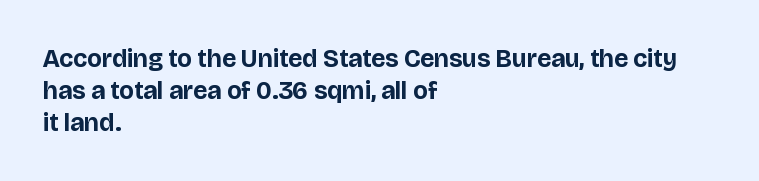
{"italic": "no", "bold": "yes", "underline": "no", "align": "left", "line_spacing": "normal", "line_spacing_ratio": 1.28, "letter_spacing": "normal", "letter_spacing_em": 0.0, "glyph_px": 25}
